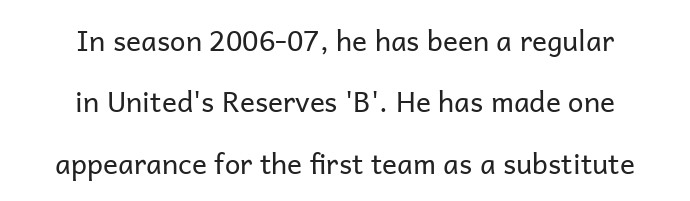
{"serif": "no", "italic": "no", "bold": "no", "weight": "regular", "width": "normal", "stroke_contrast": "low", "x_height": "medium", "monospaced": "no", "underline": "no", "align": "center", "line_spacing": "loose", "line_spacing_ratio": 2.19, "letter_spacing": "normal", "letter_spacing_em": 0.0, "glyph_px": 28}
